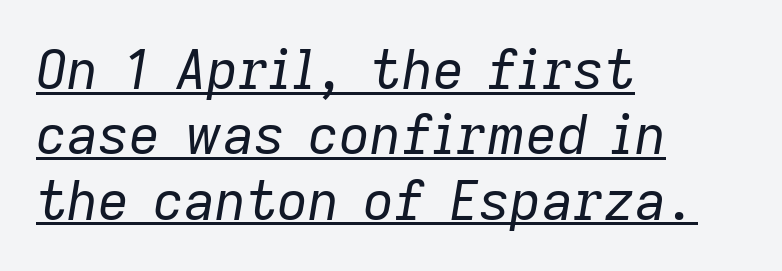
{"italic": "yes", "lean": "right", "slant_degrees": 9, "bold": "no", "weight": "regular", "width": "normal", "stroke_contrast": "low", "x_height": "medium", "monospaced": "no", "underline": "yes", "align": "left", "line_spacing_ratio": 1.21, "letter_spacing": "normal", "letter_spacing_em": 0.0, "glyph_px": 54}
